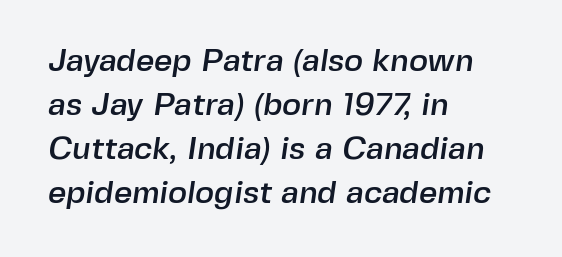
Q: Is the typeface a serif or a sans-serif typeface? A: Sans-serif.
Q: Is the text underlined? A: No.
Q: How is the paragraph aligned? A: Left-aligned.
Q: Is the spacing between letters normal or unusually wide? A: Normal.
Q: Is the spacing between lines tight, normal or loose? A: Normal.
Q: Width (condensed, normal, or wide)? A: Normal.
Q: x-height? A: Medium.
Q: Monospaced? A: No.
